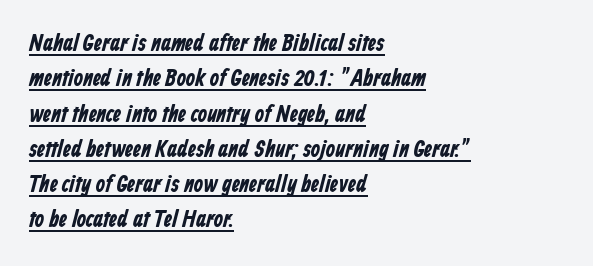
The image shows 24 px bold type; set left-aligned, normal line spacing (1.47x), normal letter spacing, underlined.
